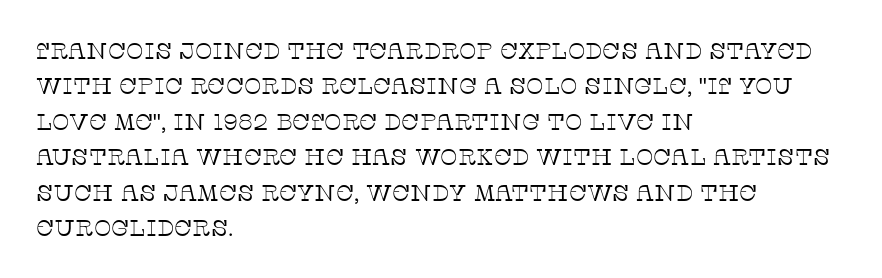
The face looks like a standard text weight, possibly lighter. Vertical strokes here are truly vertical. These lines keep a tight, regular rhythm from letter to letter. Leading matches the norm, producing a regular column. Left-aligned paragraph, ragged on the right. The space directly below the letters is spotless.
